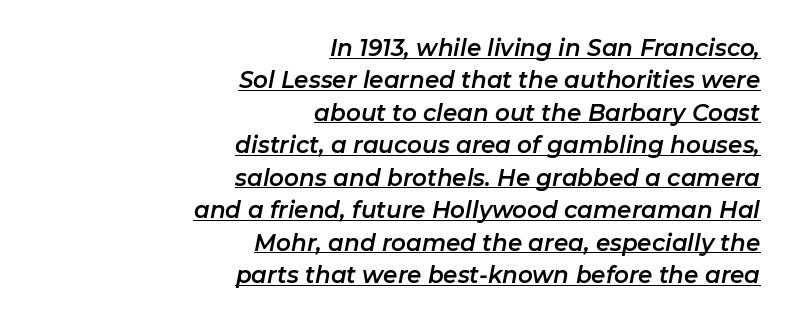
The image shows 23 px text type, italic (leaning right); set right-aligned, normal line spacing (1.41x), normal letter spacing, underlined.
